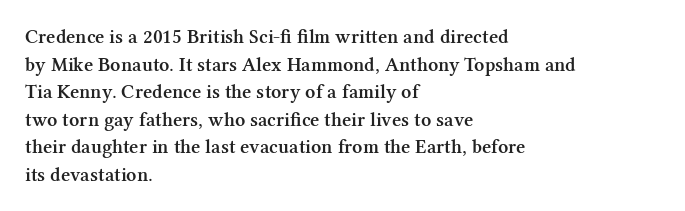
{"italic": "no", "bold": "semi", "underline": "no", "align": "left", "line_spacing": "normal", "line_spacing_ratio": 1.38, "letter_spacing": "normal", "letter_spacing_em": 0.0, "glyph_px": 20}
